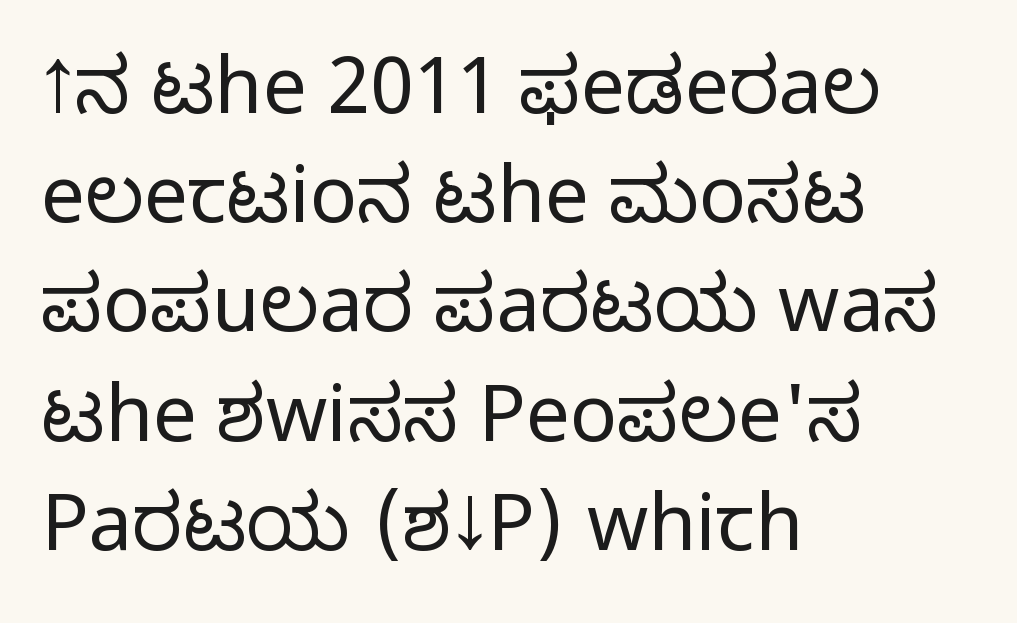
The image shows 78 px light sans-serif type, upright; set left-aligned, normal line spacing (1.4x), normal letter spacing, not underlined; low stroke contrast and a medium x-height.
